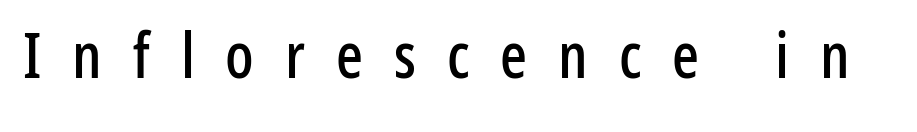
There is plenty of visible air inserted between adjacent glyphs. Quick note: not italic, upright. Check where the strokes stop: nothing finishes them off — pure sans. The glyphs are unaccompanied by any horizontal stroke below them.
